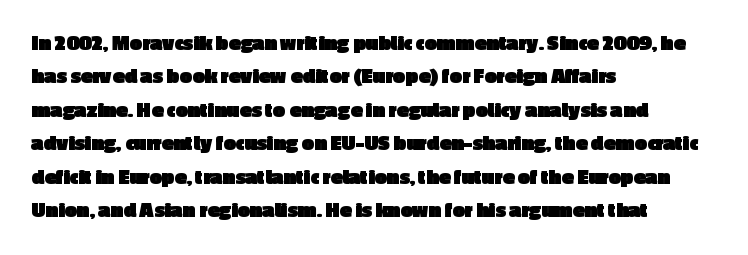
The strip under each line holds only bare page. Between one letter and the next there's only the usual sliver of space. Is there any slant? The stems are plumb. Plenty of ink on the page — the face is bold. Leading matches the norm, producing a regular column.
